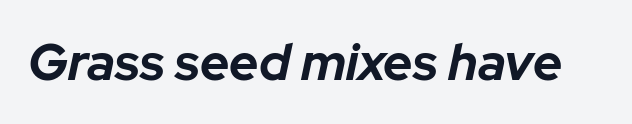
Think of a printed novel: that variable character pitch is what you see here. Designer's note — italics engaged. Quick note: underline off. The rendering keeps characters at their native spacing. Summary of weight: heavy, a full bold.
